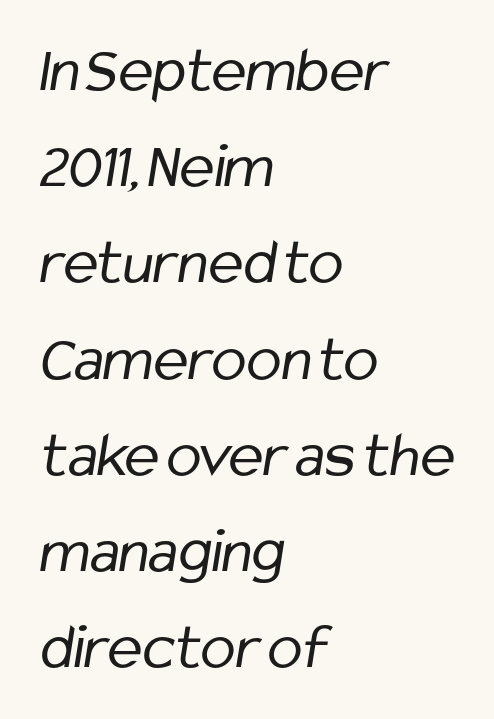
Q: Is the text bold? A: No.
Q: Is the typeface a serif or a sans-serif typeface? A: Sans-serif.
Q: Is the text underlined? A: No.
Q: How is the paragraph aligned? A: Left-aligned.
Q: Is the spacing between letters normal or unusually wide? A: Normal.
Q: Is the spacing between lines tight, normal or loose? A: Normal.
Q: Width (condensed, normal, or wide)? A: Condensed.
Q: Stroke contrast? A: Low.
Q: x-height? A: Medium.
Q: Monospaced? A: No.
